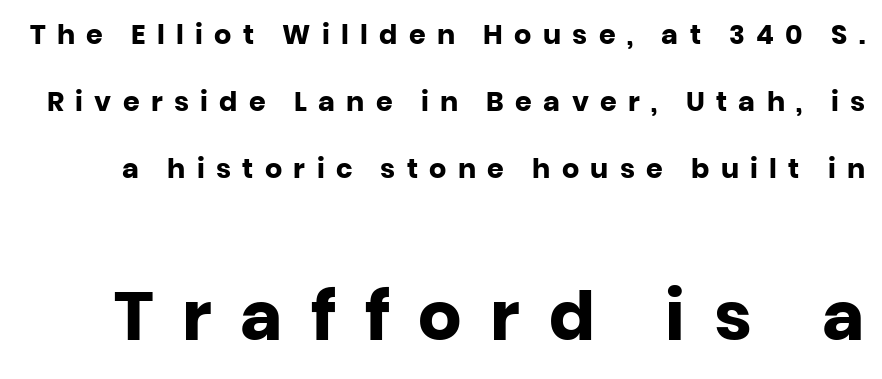
Reading top to bottom, the characters get bigger at the block break. I'd call this a sans setting — the letters go barefoot. What stands out about the letter spacing? Its width — letters are far apart. Just letters on the line, the space beneath them empty.
